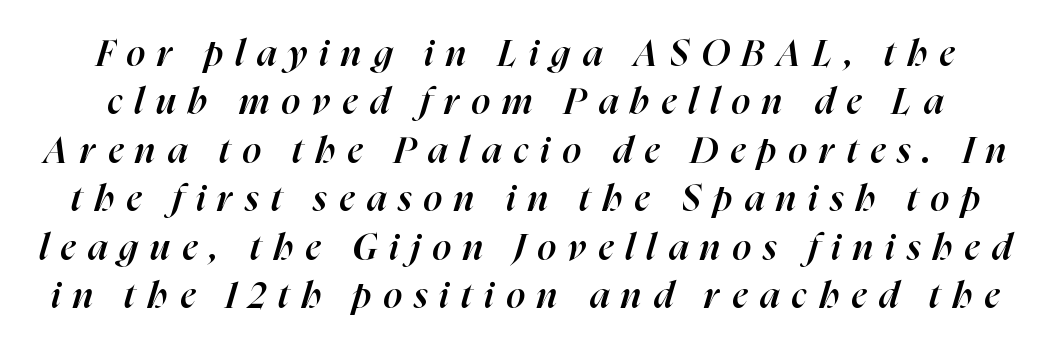
The image shows 37 px semibold type, italic (leaning right); set normal line spacing (1.31x), unusually wide letter spacing (+0.33 em), not underlined; high stroke contrast and a medium x-height.
